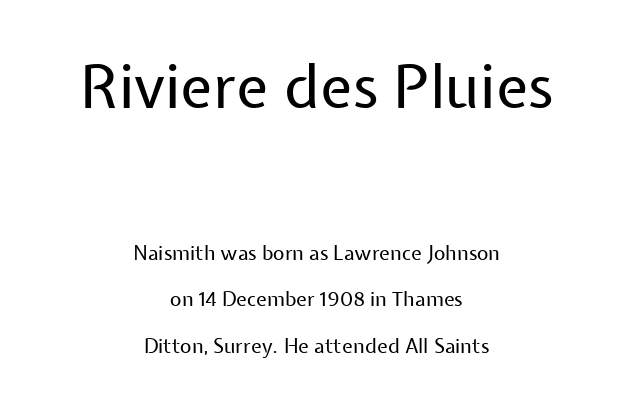
Q: Is the text bold? A: No.
Q: Is the text italic (slanted)? A: No, it is upright.
Q: Is the typeface a serif or a sans-serif typeface? A: Sans-serif.
Q: Is the text underlined? A: No.
Q: How is the paragraph aligned? A: Centered.
Q: Is the spacing between letters normal or unusually wide? A: Normal.
Q: Is the spacing between lines tight, normal or loose? A: Loose.
Q: Which block of text is set in a larger size, the first (top) or the second (bottom)? A: The first (top) one.
Q: Width (condensed, normal, or wide)? A: Normal.
Q: Stroke contrast? A: Low.
Q: x-height? A: Medium.
Q: Monospaced? A: No.
